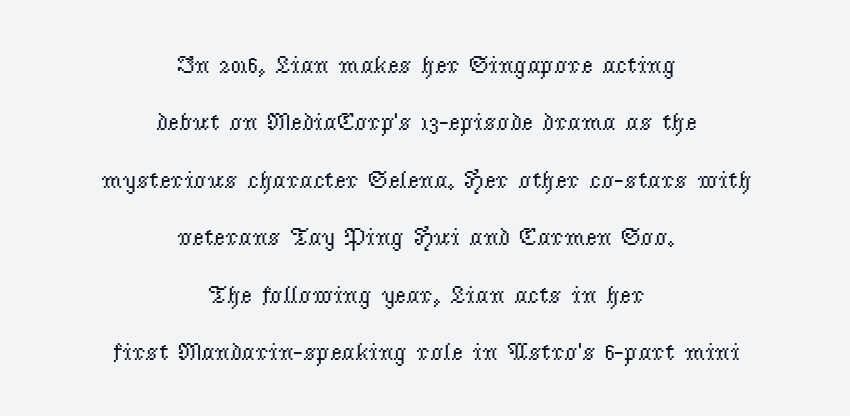
Q: Is the text bold? A: No.
Q: Is the text italic (slanted)? A: No, it is upright.
Q: Is the text underlined? A: No.
Q: How is the paragraph aligned? A: Centered.
Q: Is the spacing between letters normal or unusually wide? A: Normal.
Q: Is the spacing between lines tight, normal or loose? A: Loose.
